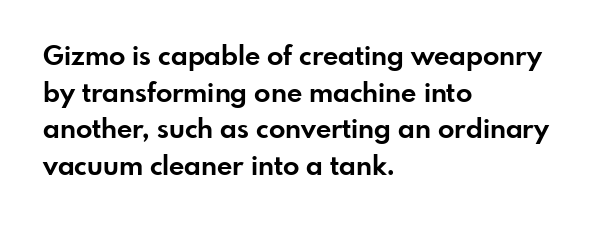
Q: Is the text bold? A: Yes.
Q: Is the text italic (slanted)? A: No, it is upright.
Q: Is the text underlined? A: No.
Q: How is the paragraph aligned? A: Left-aligned.
Q: Is the spacing between letters normal or unusually wide? A: Normal.
Q: Is the spacing between lines tight, normal or loose? A: Normal.
